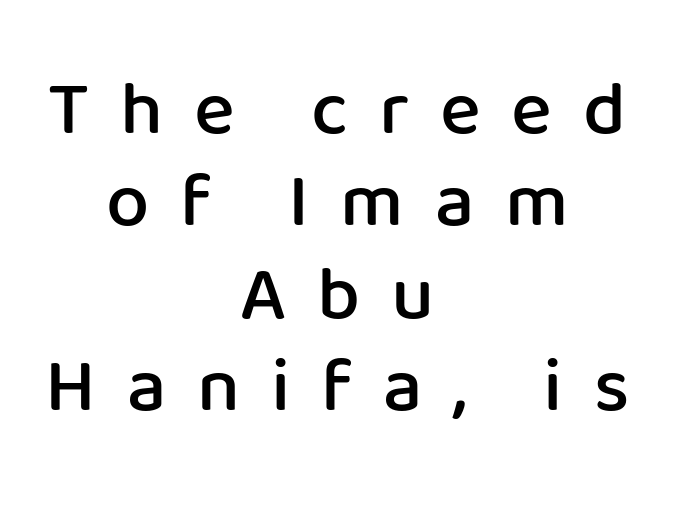
I'd call this a sans setting — the letters go barefoot. Lines of text with bare space underneath. Posture: straight, roman, zero tilt. A typesetter would call this proportional, since set widths differ per character. In terms of letterspacing, this is a distinctly airy, spread setting.
